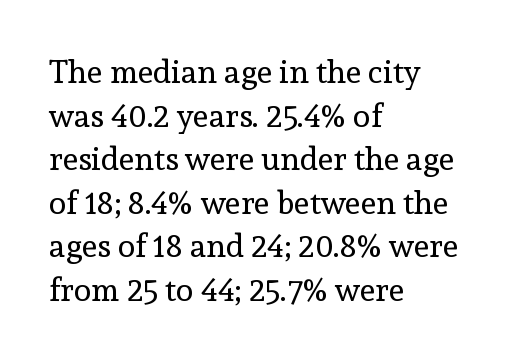
Q: Is the text bold? A: No.
Q: Is the text italic (slanted)? A: No, it is upright.
Q: Is the typeface a serif or a sans-serif typeface? A: Serif.
Q: Is the text underlined? A: No.
Q: How is the paragraph aligned? A: Left-aligned.
Q: Is the spacing between letters normal or unusually wide? A: Normal.
Q: Is the spacing between lines tight, normal or loose? A: Normal.
Q: Width (condensed, normal, or wide)? A: Normal.
Q: x-height? A: Medium.
Q: Monospaced? A: No.
